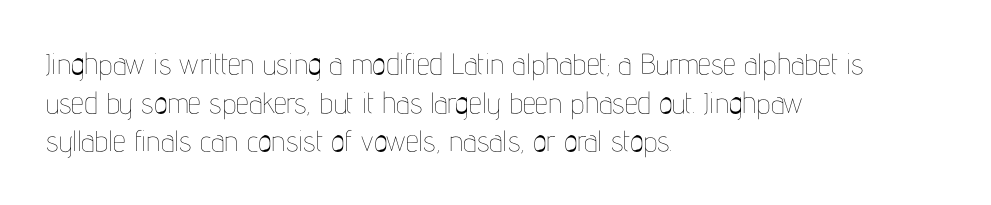
The image shows 29 px thin, condensed type, upright; set left-aligned, normal line spacing (1.33x), normal letter spacing, not underlined; low stroke contrast and a medium x-height.
